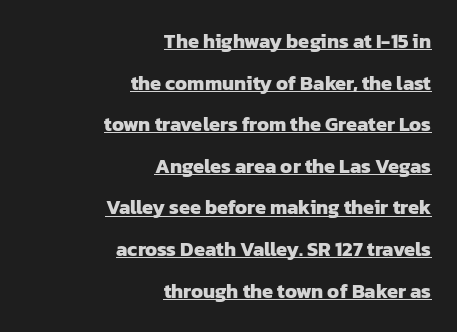
Q: Is the text bold? A: Yes.
Q: Is the text underlined? A: Yes.
Q: How is the paragraph aligned? A: Right-aligned.
Q: Is the spacing between letters normal or unusually wide? A: Normal.
Q: Is the spacing between lines tight, normal or loose? A: Loose.
